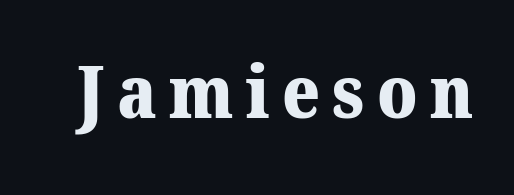
The image shows 72 px heavy serif type; set not underlined; medium stroke contrast and a medium x-height.
